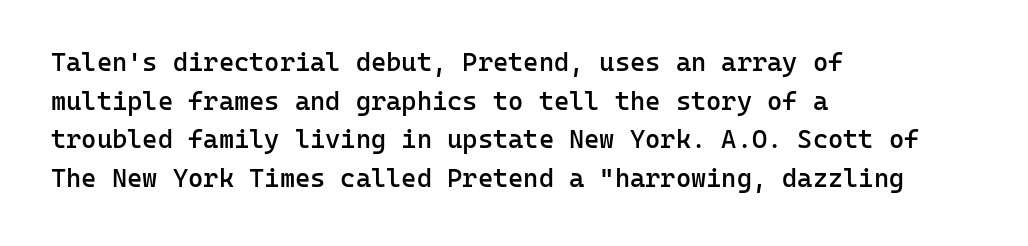
What stands out about the letter spacing? Nothing — it is the standard amount. Where is the straight margin? On the left. The glyphs are unaccompanied by any horizontal stroke below them. Is there any slant? The stems are plumb. The leading is moderate, giving the passage an even texture.
